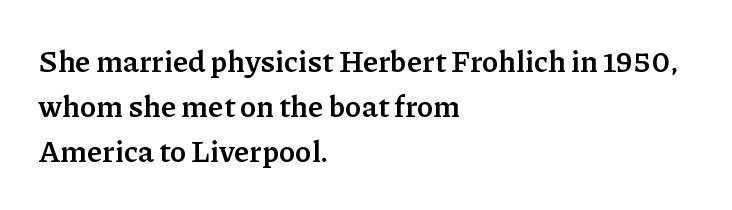
Q: Is the text bold? A: Yes.
Q: Is the text italic (slanted)? A: No, it is upright.
Q: Is the typeface a serif or a sans-serif typeface? A: Serif.
Q: Is the text underlined? A: No.
Q: How is the paragraph aligned? A: Left-aligned.
Q: Is the spacing between letters normal or unusually wide? A: Normal.
Q: Is the spacing between lines tight, normal or loose? A: Normal.
Q: Width (condensed, normal, or wide)? A: Normal.
Q: Stroke contrast? A: Low.
Q: x-height? A: Medium.
Q: Monospaced? A: No.
